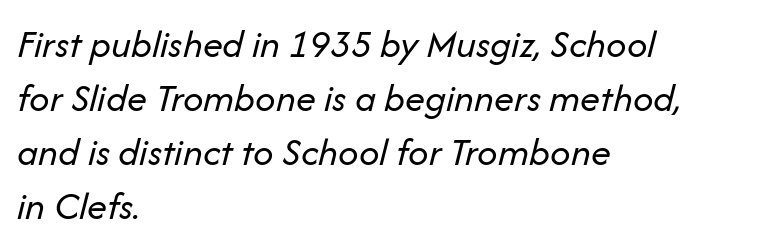
{"italic": "yes", "lean": "right", "slant_degrees": 14, "bold": "no", "weight": "regular", "width": "normal", "stroke_contrast": "low", "x_height": "medium", "monospaced": "no", "underline": "no", "align": "left", "line_spacing": "normal", "line_spacing_ratio": 1.35, "letter_spacing": "normal", "letter_spacing_em": 0.0, "glyph_px": 40}
